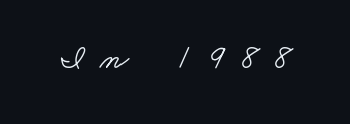
The passage shown is not underscored anywhere. Stroke terminals: seriffed. Looks like regular typesetting: each glyph gets only the width it needs. In terms of letterspacing, this is a distinctly airy, spread setting.
